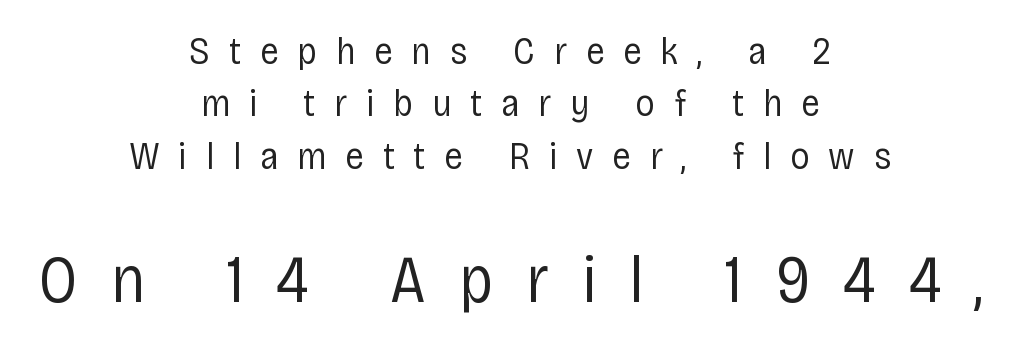
{"serif": "no", "italic": "no", "bold": "no", "weight": "regular", "width": "condensed", "stroke_contrast": "low", "x_height": "large", "monospaced": "no", "underline": "no", "align": "center", "line_spacing": "normal", "line_spacing_ratio": 1.34, "letter_spacing": "wide", "letter_spacing_em": 0.48, "larger_block": "second", "size_ratio": 1.74, "glyph_px": 68}
